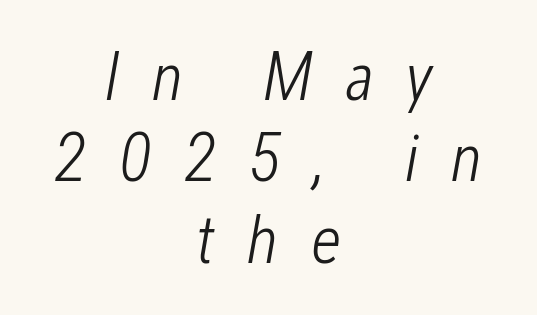
Loose tracking; the words dissolve into strings of separated letters. Tall strokes in this sample are angled rather than plumb. Is the stroke heavy? The answer is a plain regular-or-lighter. A student would call this center alignment; a typographer would say set centered. Each letter keeps its own natural width here, so spacing adapts to shape.
